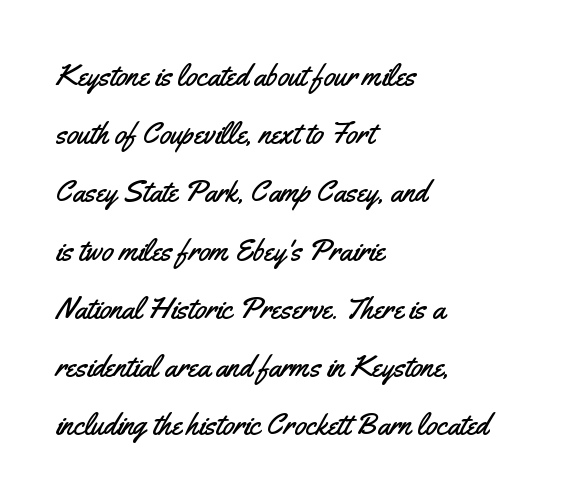
Loosely led — the rows are spread out. Grotesque or geometric, the face here clearly has no serifs. The specimen omits any rule beneath the text block's lines. Tracking here is standard; glyphs follow each other at the usual distance.
